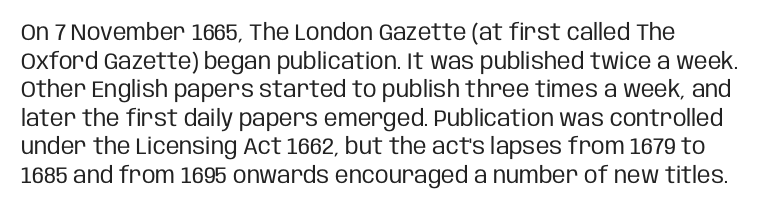
The image shows 23 px text type, upright; set left-aligned, line spacing 1.24x, normal letter spacing, not underlined.
